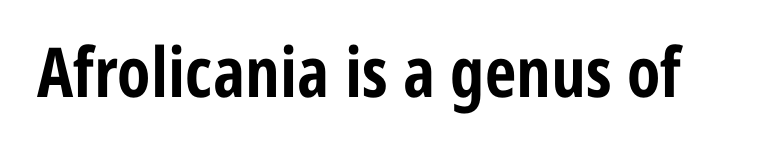
{"serif": "no", "italic": "no", "bold": "yes", "weight": "bold", "width": "condensed", "stroke_contrast": "low", "x_height": "medium", "monospaced": "no", "underline": "no", "letter_spacing": "normal", "letter_spacing_em": 0.0, "glyph_px": 69}
